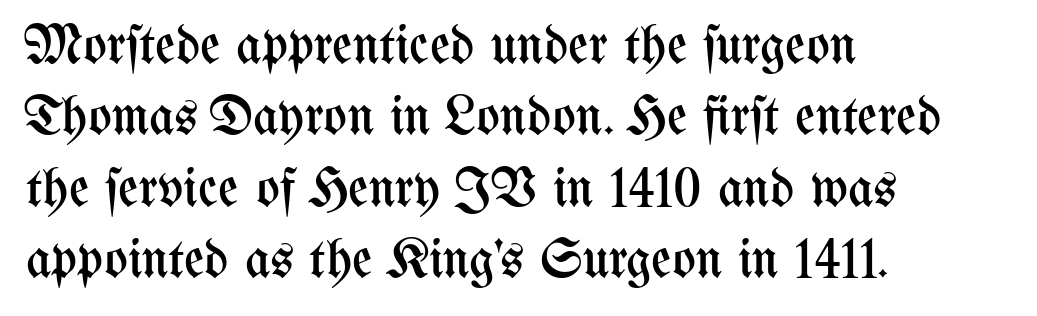
{"italic": "no", "bold": "no", "weight": "regular", "width": "condensed", "stroke_contrast": "medium", "x_height": "medium", "monospaced": "no", "underline": "no", "align": "left", "line_spacing": "normal", "line_spacing_ratio": 1.3, "letter_spacing": "normal", "letter_spacing_em": 0.0, "glyph_px": 55}
